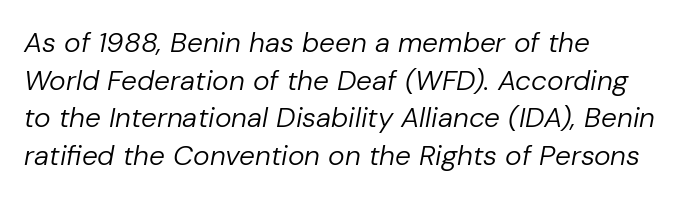
The image shows 28 px regular-weight type, italic (leaning right); set left-aligned, normal line spacing (1.34x), normal letter spacing, not underlined; low stroke contrast and a medium x-height.
